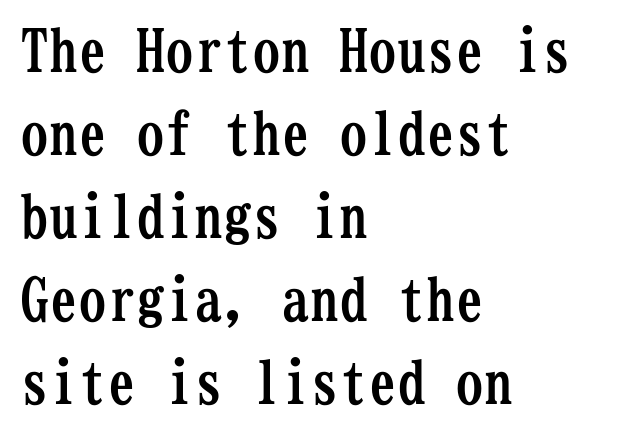
The image shows 58 px semibold, condensed serif type, upright, monospaced; set left-aligned, normal line spacing (1.43x), normal letter spacing, not underlined; low stroke contrast and a medium x-height.
